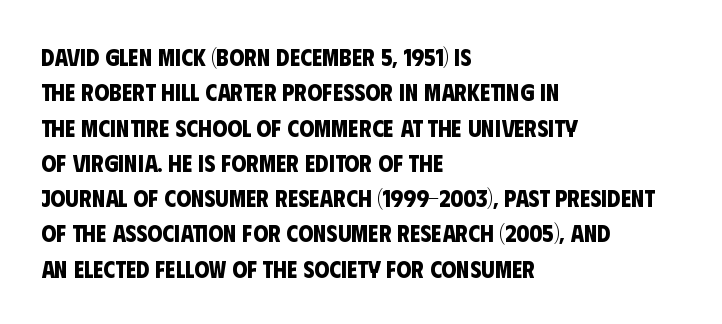
The image shows 24 px bold type; set left-aligned, normal line spacing (1.47x), normal letter spacing, not underlined.
